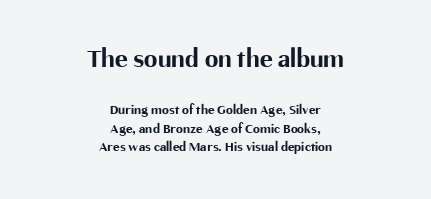
Q: Is the text bold? A: Yes.
Q: Is the text italic (slanted)? A: No, it is upright.
Q: Is the text underlined? A: No.
Q: How is the paragraph aligned? A: Centered.
Q: Is the spacing between letters normal or unusually wide? A: Normal.
Q: Is the spacing between lines tight, normal or loose? A: Normal.
Q: Which block of text is set in a larger size, the first (top) or the second (bottom)? A: The first (top) one.
